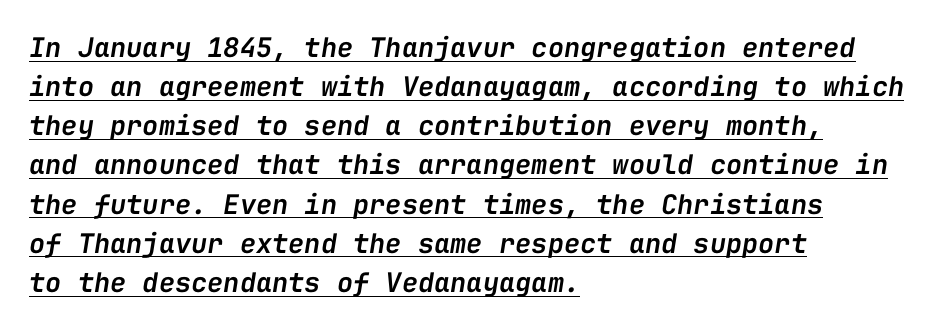
Italic? Definitely — the glyphs are oblique. Standard letterfit; no display-style spreading of the glyphs. Evenly set lines give the paragraph a standard silhouette. A semibold gives these letters moderate extra thickness, short of bold.
